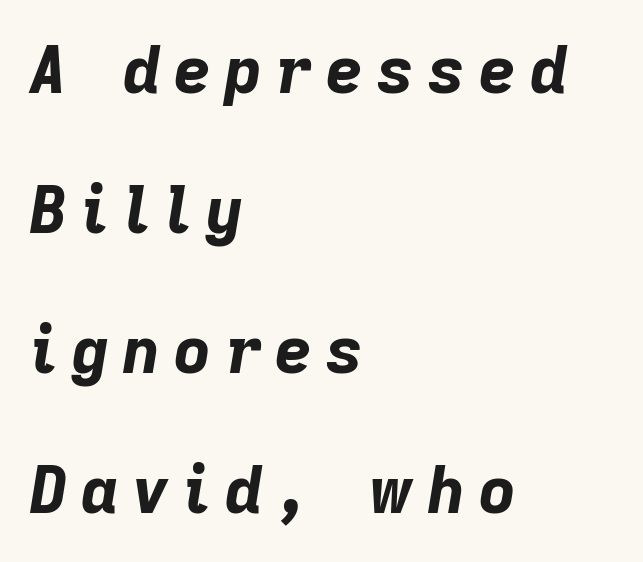
The image shows 64 px bold type, italic (leaning right); set left-aligned, loose line spacing (2.19x), unusually wide letter spacing (+0.22 em), not underlined; low stroke contrast and a medium x-height.
